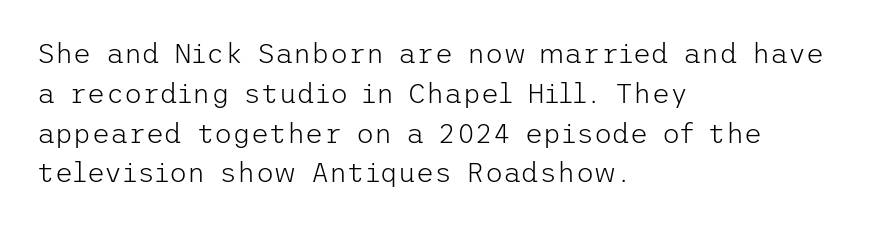
{"serif": "no", "italic": "no", "bold": "no", "weight": "light", "width": "normal", "stroke_contrast": "low", "x_height": "medium", "underline": "no", "align": "left", "line_spacing": "normal", "line_spacing_ratio": 1.42, "letter_spacing": "normal", "letter_spacing_em": 0.0, "glyph_px": 28}
